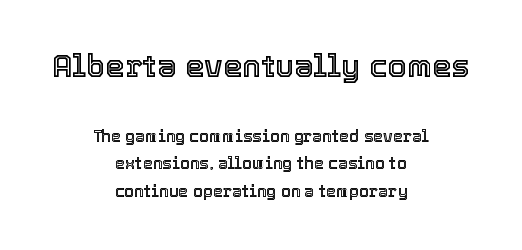
{"italic": "no", "width": "normal", "x_height": "medium", "monospaced": "no", "underline": "no", "align": "center", "line_spacing_ratio": 1.71, "letter_spacing": "normal", "letter_spacing_em": 0.0, "larger_block": "first", "size_ratio": 1.94, "glyph_px": 31}
